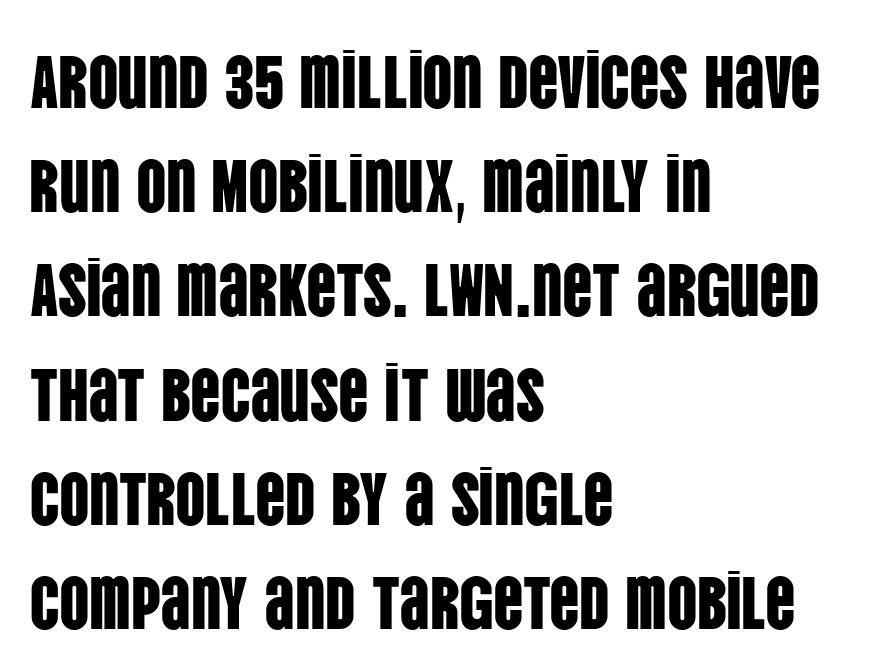
Classification — sans serif. Unlike italic type, these characters show no tilt at all. Reading down the column, the eye jumps a familiar distance to each next line. The passage is arranged the way most books set body copy — flush left. The rendering keeps characters at their native spacing. Here the designer chose a conventional face with non-uniform glyph widths.
